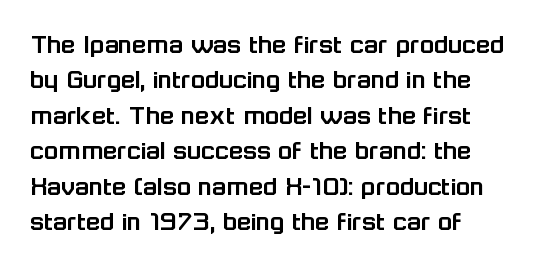
Q: Is the text italic (slanted)? A: No, it is upright.
Q: Is the typeface a serif or a sans-serif typeface? A: Sans-serif.
Q: Is the text underlined? A: No.
Q: How is the paragraph aligned? A: Left-aligned.
Q: Is the spacing between letters normal or unusually wide? A: Normal.
Q: Width (condensed, normal, or wide)? A: Normal.
Q: Stroke contrast? A: Low.
Q: x-height? A: Medium.
Q: Monospaced? A: No.
